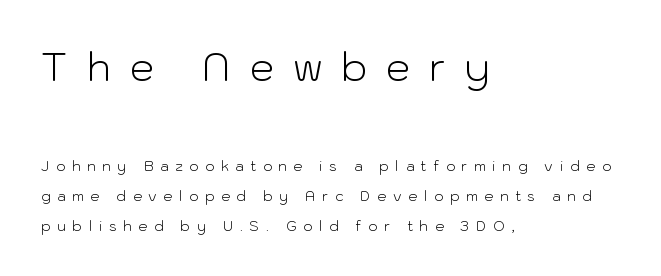
Every character sits straight up, as roman type does. In terms of letterspacing, this is a distinctly airy, spread setting. Compared with typical paragraphs, the rows here are farther apart. Think of a printed novel: that variable character pitch is what you see here. Is the stroke heavy? The answer is a plain regular-or-lighter. Decoration check: the copy has no underline.
